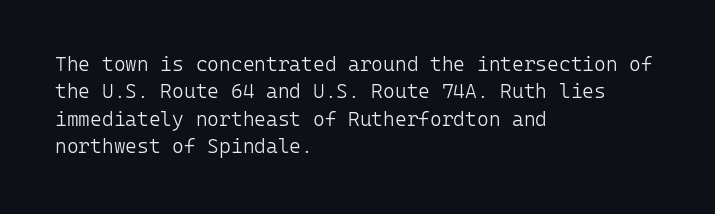
{"italic": "no", "bold": "no", "underline": "no", "align": "left", "line_spacing": "normal", "line_spacing_ratio": 1.37, "letter_spacing": "normal", "letter_spacing_em": 0.0, "glyph_px": 20}
